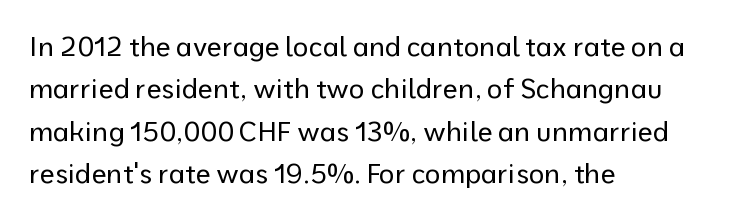
The image shows 27 px text type, upright; set left-aligned, normal line spacing (1.57x), normal letter spacing, not underlined.
